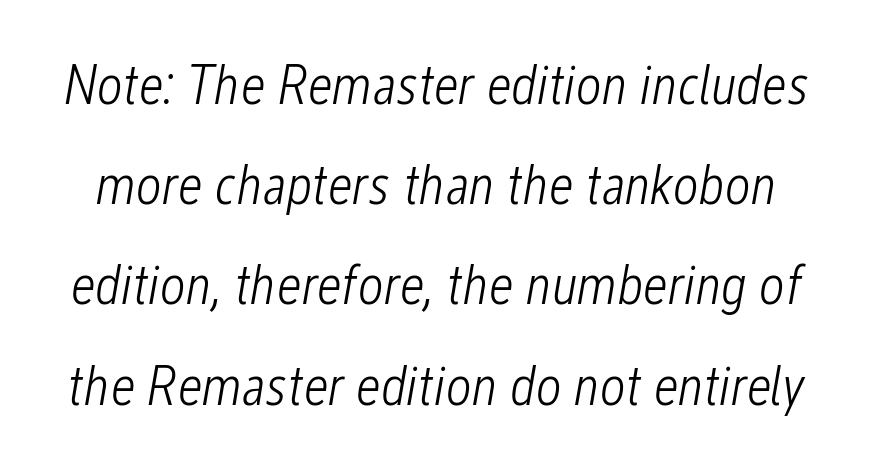
Q: Is the text bold? A: No.
Q: Is the text italic (slanted)? A: Yes, it leans right by about 12 degrees.
Q: Is the text underlined? A: No.
Q: Is the spacing between letters normal or unusually wide? A: Normal.
Q: Width (condensed, normal, or wide)? A: Condensed.
Q: Stroke contrast? A: Low.
Q: x-height? A: Medium.
Q: Monospaced? A: No.
